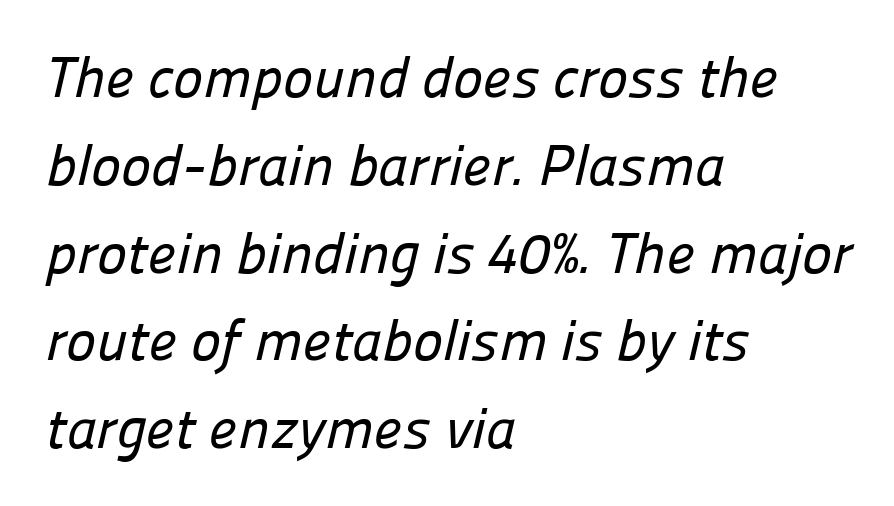
The image shows 57 px sans-serif type; set left-aligned, normal line spacing (1.54x), normal letter spacing, not underlined; low stroke contrast and a medium x-height.
